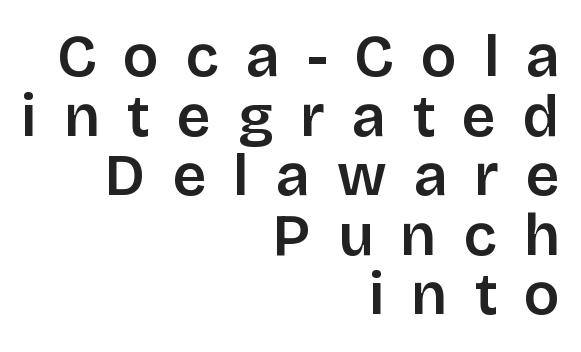
Q: Is the text italic (slanted)? A: No, it is upright.
Q: Is the typeface a serif or a sans-serif typeface? A: Sans-serif.
Q: Is the text underlined? A: No.
Q: How is the paragraph aligned? A: Right-aligned.
Q: Is the spacing between letters normal or unusually wide? A: Unusually wide.
Q: Is the spacing between lines tight, normal or loose? A: Tight.
Q: Width (condensed, normal, or wide)? A: Normal.
Q: Stroke contrast? A: Low.
Q: x-height? A: Large.
Q: Monospaced? A: No.
